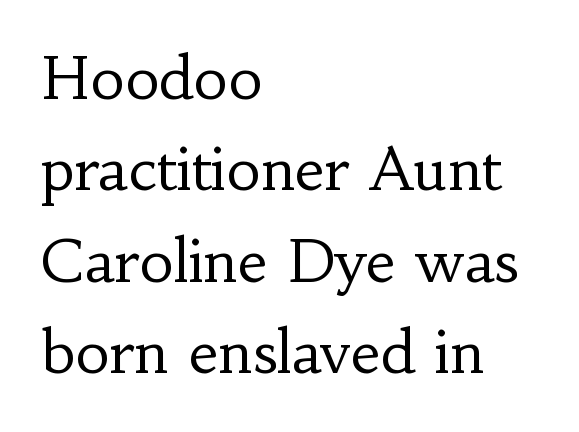
The type sits square on the baseline with zero lean. No extra tracking has been applied to these lines. The paragraph shown leans on its left margin. This sample has the flowing, uneven cadence of proportional lettering. No extra ink here — the face is not bold.
